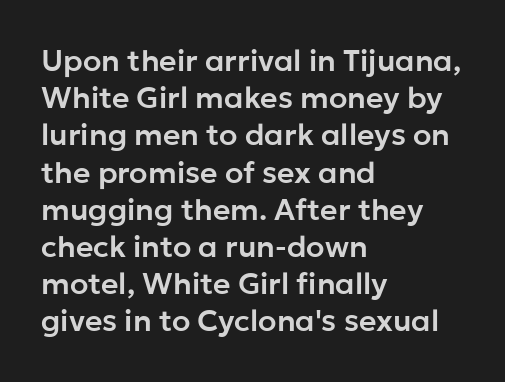
The image shows 30 px sans-serif type, upright; set left-aligned, line spacing 1.24x, normal letter spacing, not underlined; low stroke contrast and a medium x-height.
